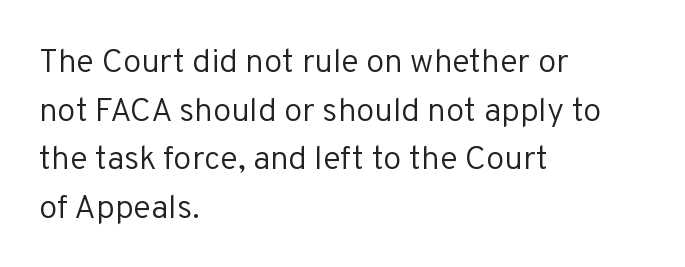
{"serif": "no", "italic": "no", "bold": "no", "weight": "regular", "width": "normal", "stroke_contrast": "low", "x_height": "medium", "monospaced": "no", "underline": "no", "align": "left", "line_spacing": "normal", "line_spacing_ratio": 1.47, "letter_spacing": "normal", "letter_spacing_em": 0.0, "glyph_px": 33}
